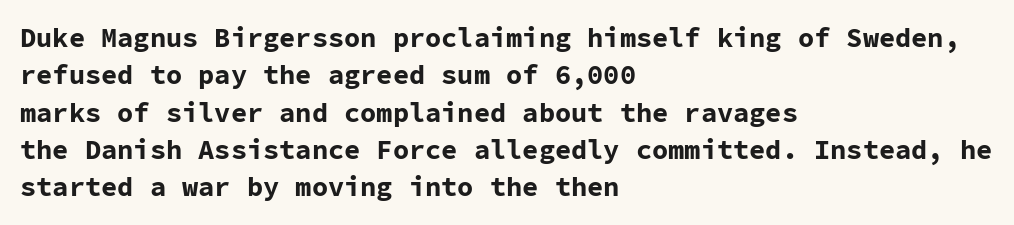
The image shows 27 px bold type, upright; set left-aligned, normal line spacing (1.38x), normal letter spacing, not underlined.
